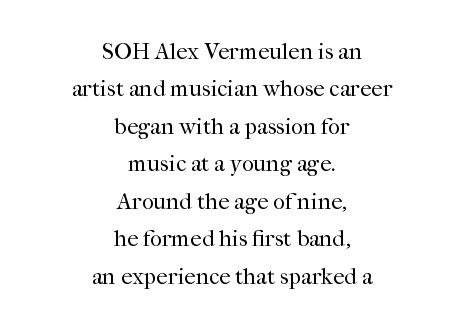
The image shows 23 px text type, upright; set centered, normal line spacing (1.63x), normal letter spacing, not underlined.
